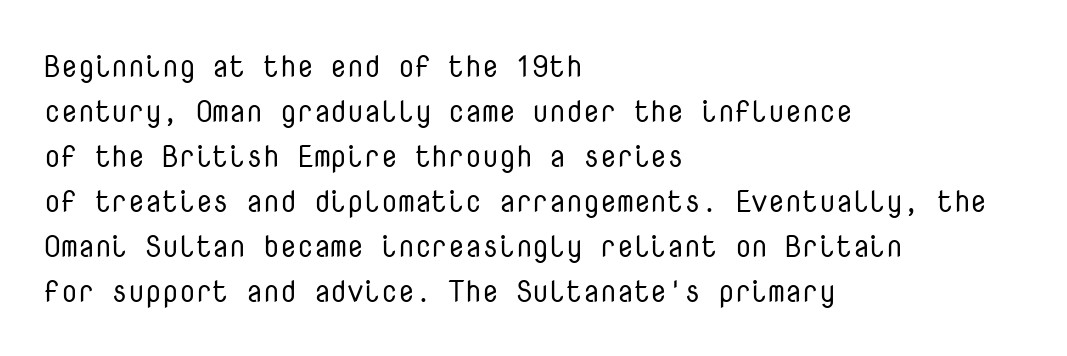
The image shows 30 px regular-weight sans-serif type, upright, monospaced; set left-aligned, normal line spacing (1.5x), normal letter spacing, not underlined; low stroke contrast and a medium x-height.
